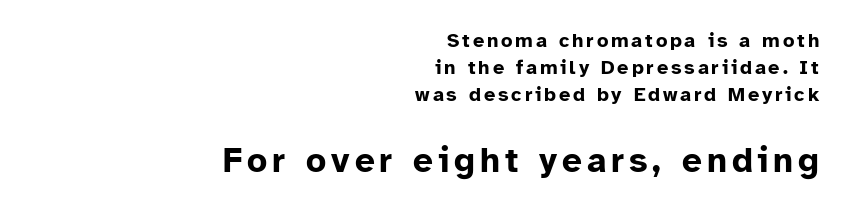
Q: Is the text bold? A: Yes.
Q: Is the text italic (slanted)? A: No, it is upright.
Q: Is the typeface a serif or a sans-serif typeface? A: Sans-serif.
Q: Is the text underlined? A: No.
Q: How is the paragraph aligned? A: Right-aligned.
Q: Is the spacing between lines tight, normal or loose? A: Normal.
Q: Which block of text is set in a larger size, the first (top) or the second (bottom)? A: The second (bottom) one.
Q: Width (condensed, normal, or wide)? A: Normal.
Q: Stroke contrast? A: Low.
Q: x-height? A: Medium.
Q: Monospaced? A: No.
